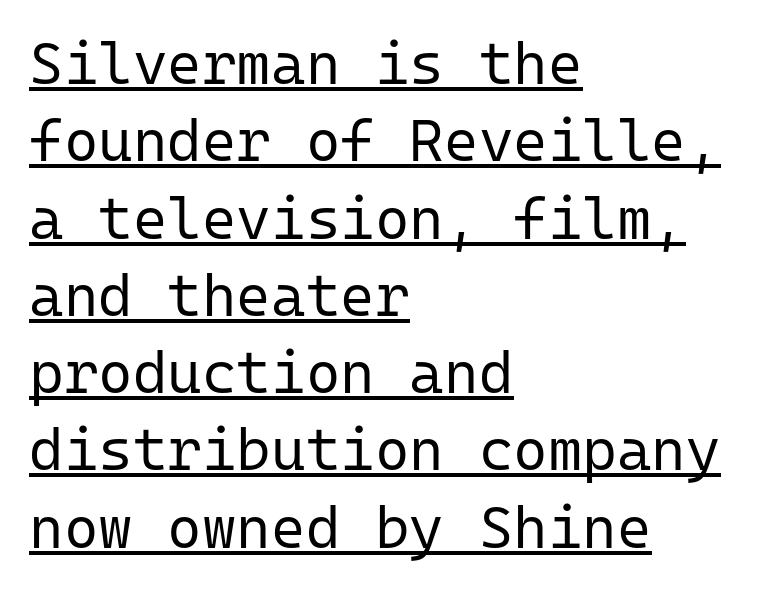
Q: Is the text bold? A: No.
Q: Is the text italic (slanted)? A: No, it is upright.
Q: Is the typeface a serif or a sans-serif typeface? A: Sans-serif.
Q: Is the text underlined? A: Yes.
Q: How is the paragraph aligned? A: Left-aligned.
Q: Is the spacing between letters normal or unusually wide? A: Normal.
Q: Is the spacing between lines tight, normal or loose? A: Normal.
Q: Width (condensed, normal, or wide)? A: Normal.
Q: Stroke contrast? A: Low.
Q: x-height? A: Medium.
Q: Monospaced? A: Yes.
